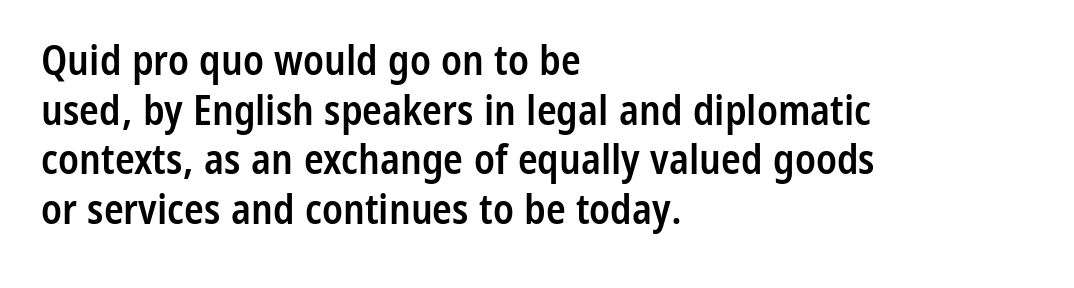
{"serif": "no", "italic": "no", "bold": "semi", "weight": "semibold", "width": "condensed", "stroke_contrast": "low", "x_height": "medium", "monospaced": "no", "underline": "no", "align": "left", "line_spacing_ratio": 1.21, "letter_spacing": "normal", "letter_spacing_em": 0.0, "glyph_px": 41}
